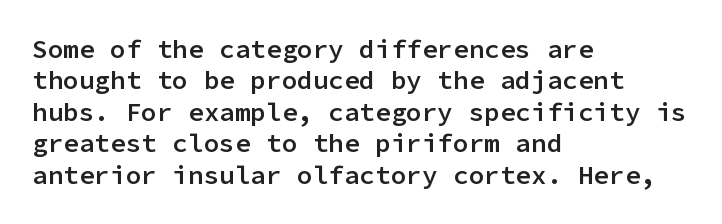
Q: Is the text bold? A: Semi-bold.
Q: Is the text italic (slanted)? A: No, it is upright.
Q: Is the text underlined? A: No.
Q: How is the paragraph aligned? A: Left-aligned.
Q: Is the spacing between letters normal or unusually wide? A: Normal.
